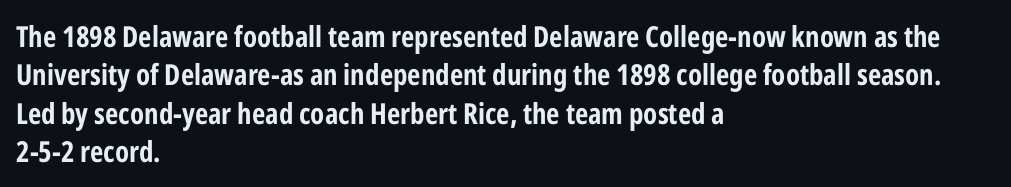
Horizontal bands of white between lines are of average thickness. The letters stand upright; this is a roman face. Unmarked baselines from the first word to the last. Is this a fixed-width face? No — the glyphs have proportional, varying widths. Does extra space separate the letters? No, they use regular spacing.
